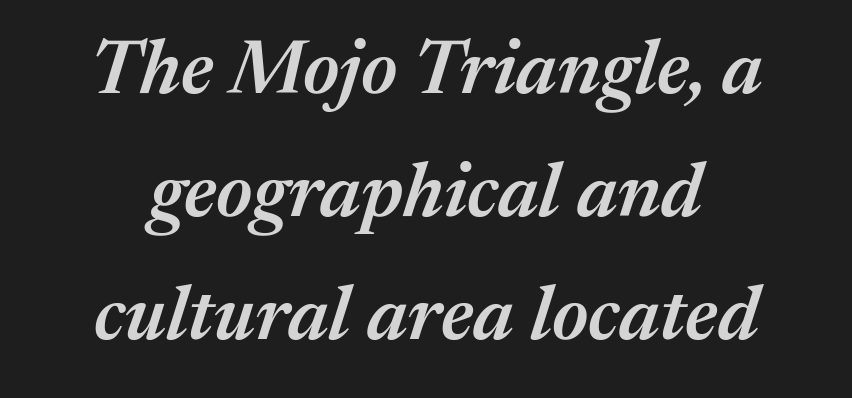
Check the space under the baseline: it is left empty. Words appear dense and cohesive because spacing is normal. The font is running at a semibold setting, under full bold. A typesetter would mark this as italic.
